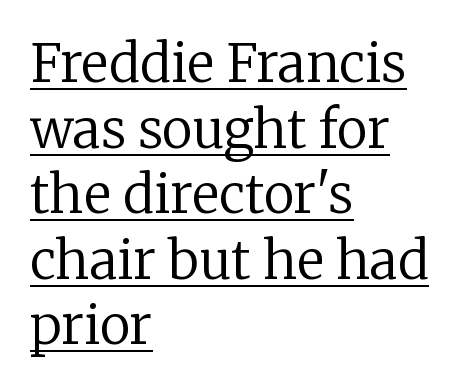
{"serif": "yes", "italic": "no", "bold": "no", "weight": "regular", "width": "normal", "stroke_contrast": "low", "x_height": "medium", "monospaced": "no", "underline": "yes", "align": "left", "line_spacing": "normal", "line_spacing_ratio": 1.26, "letter_spacing": "normal", "letter_spacing_em": 0.0, "glyph_px": 52}
